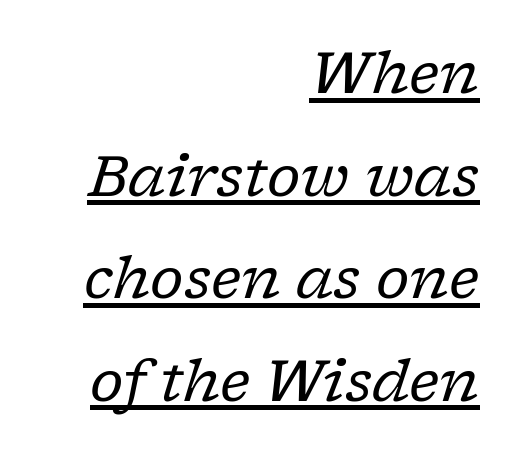
Q: Is the text bold? A: No.
Q: Is the text italic (slanted)? A: Yes, it leans right by about 17 degrees.
Q: Is the typeface a serif or a sans-serif typeface? A: Serif.
Q: Is the text underlined? A: Yes.
Q: How is the paragraph aligned? A: Right-aligned.
Q: Is the spacing between letters normal or unusually wide? A: Normal.
Q: Width (condensed, normal, or wide)? A: Normal.
Q: Stroke contrast? A: Low.
Q: x-height? A: Medium.
Q: Monospaced? A: No.
